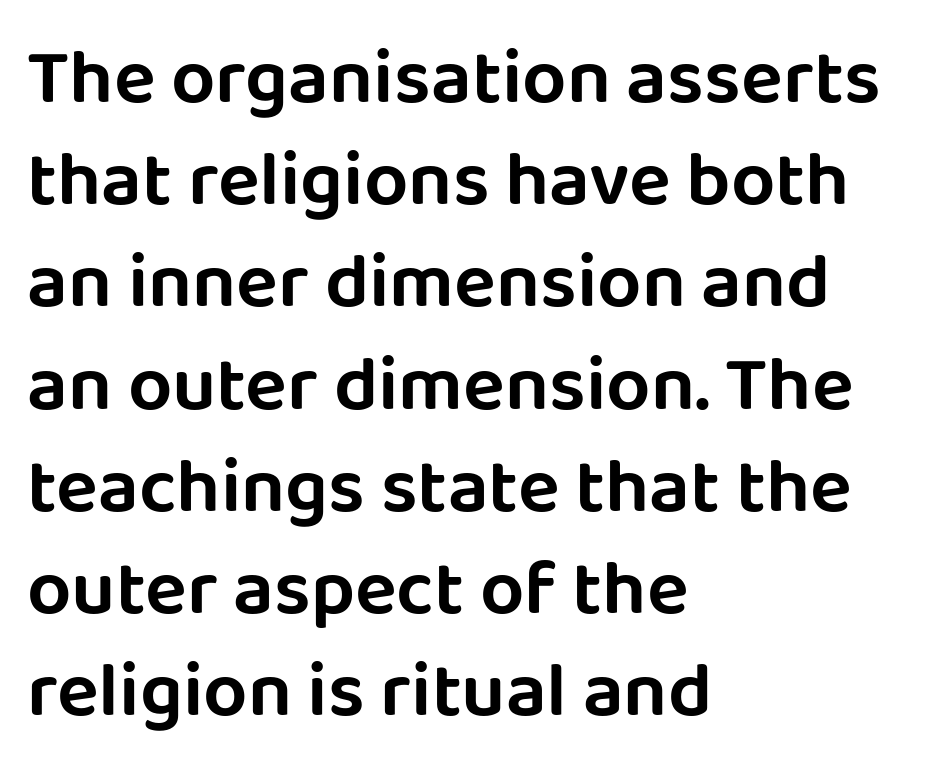
Normally led — the rows are evenly, conventionally spaced. This rendering features lettering with no underline. Do the characters align in a grid? No, the font is proportional. In terms of letterform style, serifs are entirely absent. Left-aligned paragraph, ragged on the right.
